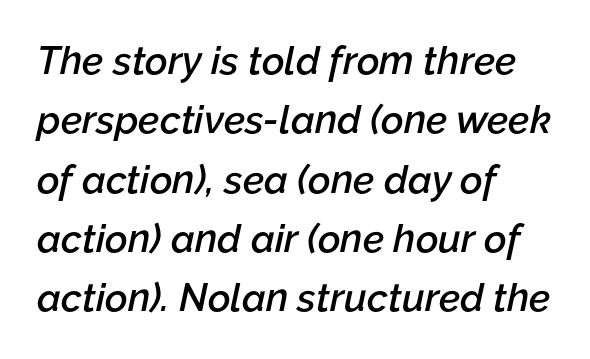
Q: Is the text bold? A: Semi-bold.
Q: Is the text italic (slanted)? A: Yes, it leans right by about 12 degrees.
Q: Is the text underlined? A: No.
Q: How is the paragraph aligned? A: Left-aligned.
Q: Is the spacing between letters normal or unusually wide? A: Normal.
Q: Is the spacing between lines tight, normal or loose? A: Normal.
Q: Width (condensed, normal, or wide)? A: Normal.
Q: Stroke contrast? A: Low.
Q: x-height? A: Medium.
Q: Monospaced? A: No.
